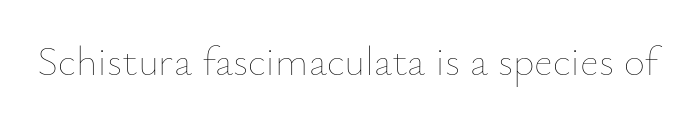
Q: Is the text bold? A: No.
Q: Is the text italic (slanted)? A: No, it is upright.
Q: Is the text underlined? A: No.
Q: Is the spacing between letters normal or unusually wide? A: Normal.
Q: Width (condensed, normal, or wide)? A: Normal.
Q: Stroke contrast? A: Low.
Q: x-height? A: Small.
Q: Monospaced? A: No.
